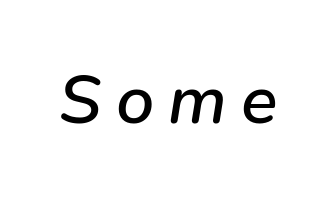
The image shows 68 px text type, italic (leaning right); set unusually wide letter spacing (+0.21 em), not underlined; low stroke contrast and a medium x-height.
